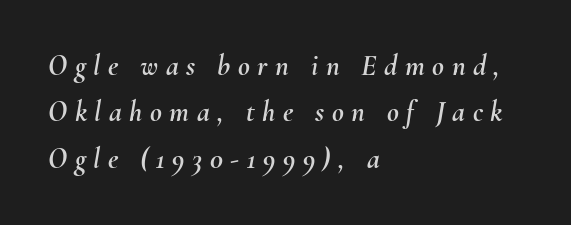
You could not count columns in this text — the font is proportionally spaced. The type is letterspaced generously, with wide tracking. Does the lettering tilt? It does — this is italic. Leftover space on each line is placed entirely after the last word.
